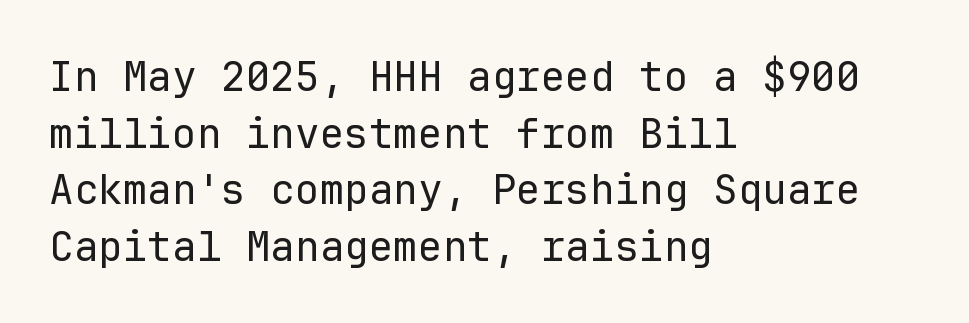
The designer went with a sans here, leaving each stem footless. Looks like terminal output: every glyph gets an equal slot. The tracking reads as untouched default to a designer's eye. No heavy texture on the line: the type isn't bold. Normally led — the rows are evenly, conventionally spaced.
